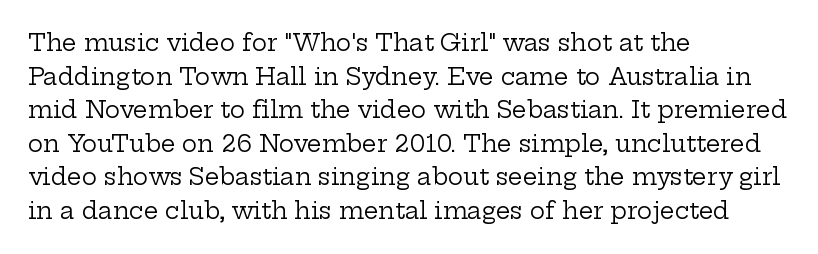
{"italic": "no", "bold": "no", "underline": "no", "align": "left", "line_spacing": "normal", "line_spacing_ratio": 1.46, "letter_spacing": "normal", "letter_spacing_em": 0.0, "glyph_px": 23}
